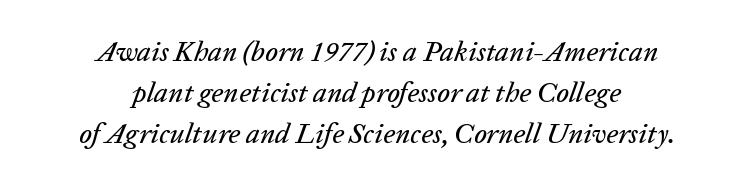
The words here are not underlined. The passage shown is typed in a proportional face where columns would drift. The block of text has a typical density, with ordinary space between rows. This rendering leaves character spacing at its baseline value. Is the type slanted? Yes — the strokes lean at a clear angle.
